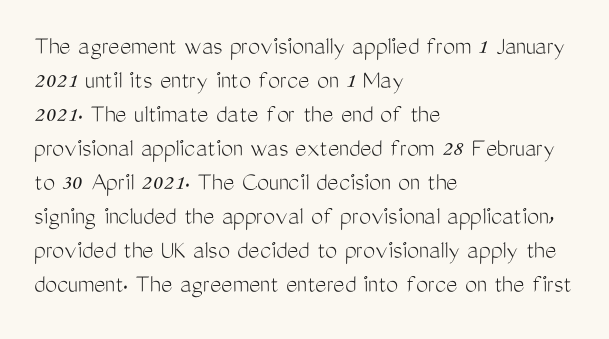
Q: Is the text bold? A: No.
Q: Is the text italic (slanted)? A: No, it is upright.
Q: Is the text underlined? A: No.
Q: How is the paragraph aligned? A: Left-aligned.
Q: Is the spacing between letters normal or unusually wide? A: Normal.
Q: Is the spacing between lines tight, normal or loose? A: Normal.
